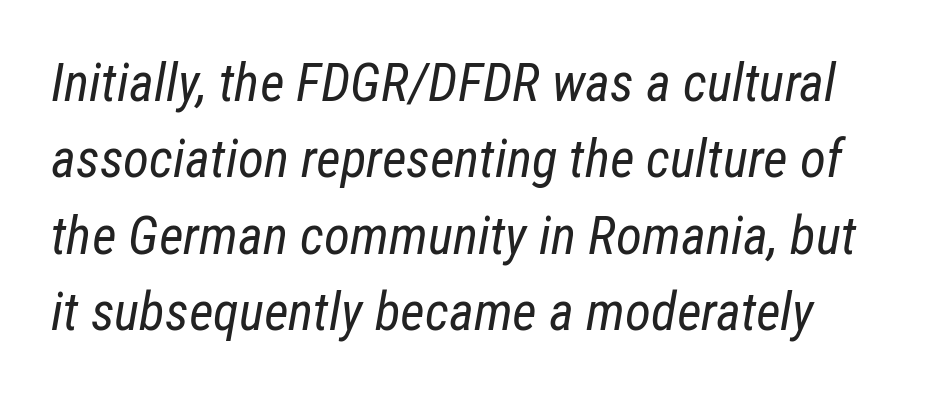
This sample has the flowing, uneven cadence of proportional lettering. These lines sit exactly where default settings would place them. Nobody drew a line under any word here. The rendering applies a slant to the glyphs. The letterforms sit at book weight or below.
